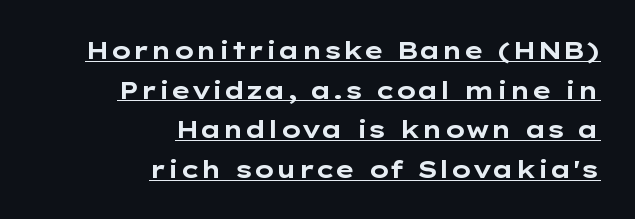
{"italic": "no", "bold": "yes", "underline": "yes", "align": "right", "line_spacing": "normal", "line_spacing_ratio": 1.65, "letter_spacing": "normal", "letter_spacing_em": 0.0, "glyph_px": 24}
